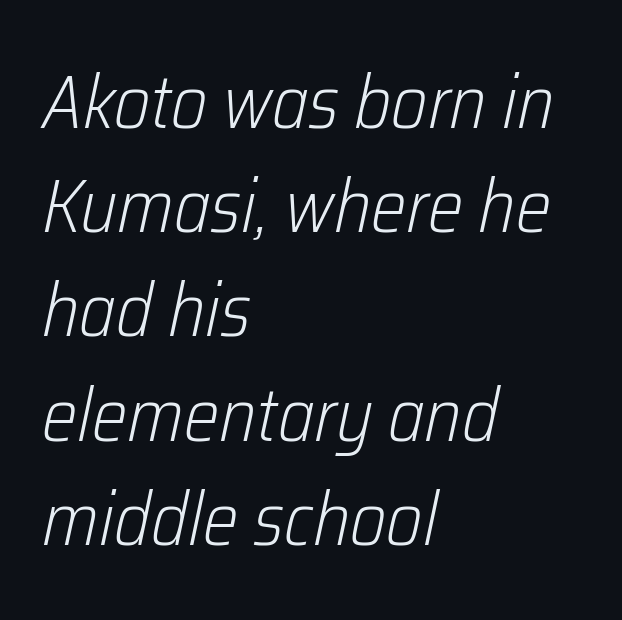
The image shows 75 px light, condensed type, italic (leaning right); set left-aligned, normal line spacing (1.39x), normal letter spacing, not underlined; low stroke contrast and a medium x-height.
